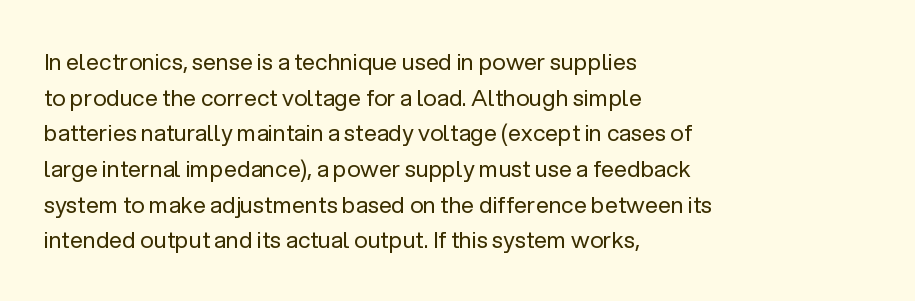
Q: Is the text bold? A: No.
Q: Is the text italic (slanted)? A: No, it is upright.
Q: Is the text underlined? A: No.
Q: How is the paragraph aligned? A: Left-aligned.
Q: Is the spacing between letters normal or unusually wide? A: Normal.
Q: Is the spacing between lines tight, normal or loose? A: Normal.
